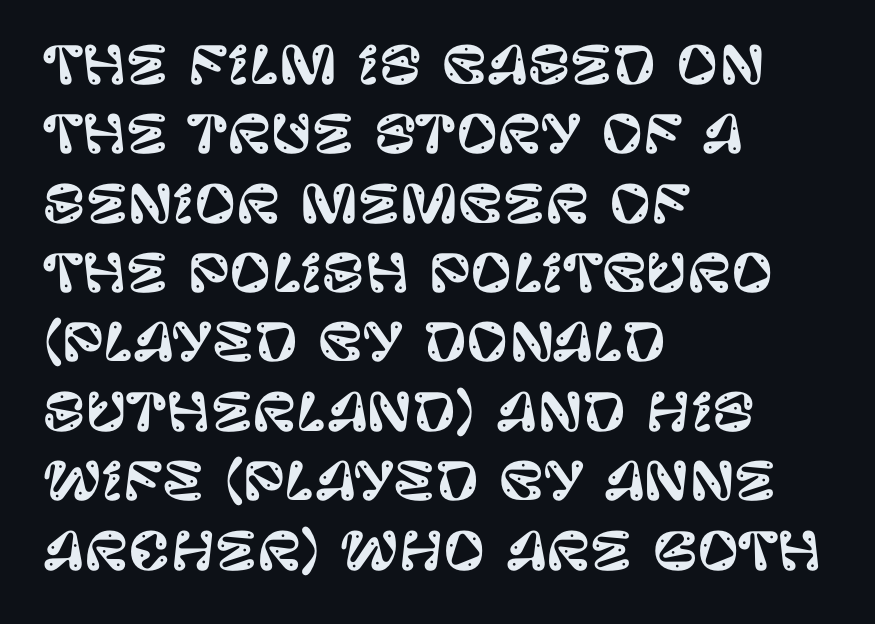
The foot of each line stays bare and open. Line starts are locked; line ends wander. Here the glyphs are tracked normally, forming tight word shapes. Do the characters align in a grid? No, the font is proportional. Does the type have serifs? No, each stem ends abruptly. The leading is moderate, giving the passage an even texture.
